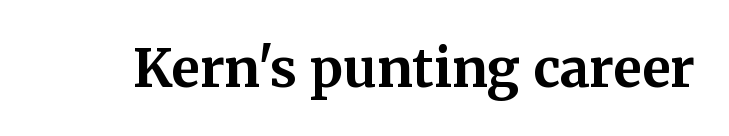
Quick note: underline off. Weight check: bold — yes, fully. The font's upright variant was chosen for this text. This rendering leaves character spacing at its baseline value.
